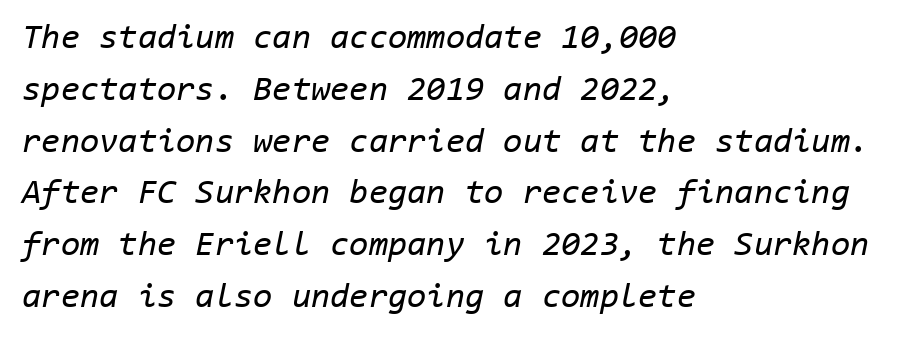
{"italic": "yes", "lean": "right", "slant_degrees": 11, "bold": "no", "weight": "regular", "width": "normal", "stroke_contrast": "low", "x_height": "medium", "monospaced": "yes", "underline": "no", "align": "left", "line_spacing": "normal", "line_spacing_ratio": 1.48, "letter_spacing": "normal", "letter_spacing_em": 0.0, "glyph_px": 35}
